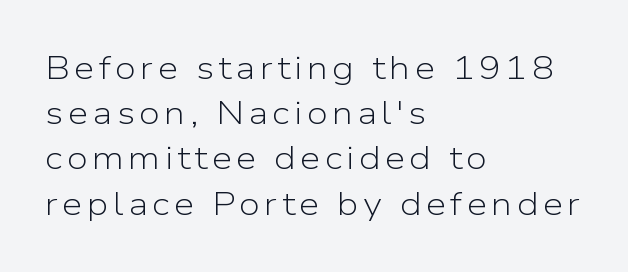
No word sits above an underline. On a weight scale, this lands at 450 or below. A sans-serif font was chosen for this passage. Italic: no, the glyphs are upright roman. The face used here is proportionally spaced, like ordinary book or web type. The line-height multiplier appears to be the usual default.
